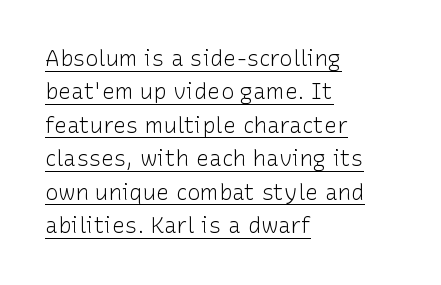
{"italic": "no", "bold": "no", "underline": "yes", "align": "left", "line_spacing": "normal", "line_spacing_ratio": 1.52, "letter_spacing": "normal", "letter_spacing_em": 0.0, "glyph_px": 22}
